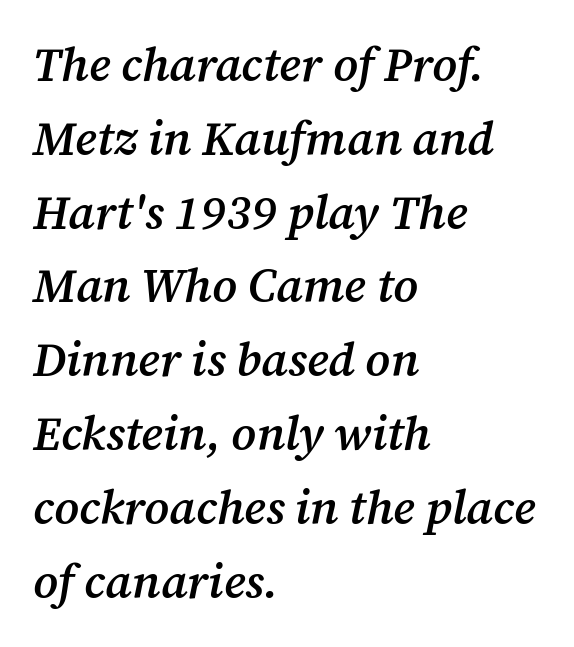
The image shows 47 px semibold serif type, italic (leaning right); set left-aligned, normal line spacing (1.57x), normal letter spacing, not underlined; medium stroke contrast and a medium x-height.
